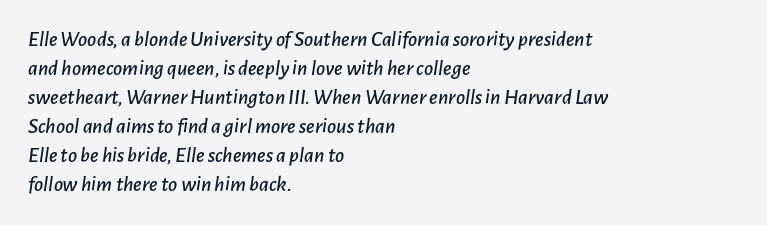
{"italic": "yes", "lean": "right", "slant_degrees": 7, "underline": "no", "align": "left", "line_spacing": "normal", "line_spacing_ratio": 1.32, "letter_spacing": "normal", "letter_spacing_em": 0.0, "glyph_px": 22}
